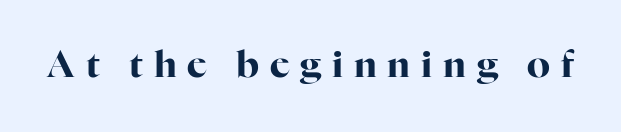
Weight: bold. The lettering holds an erect, upright posture throughout. Looks like regular typesetting: each glyph gets only the width it needs. Regarding serifs, this sample has them. This rendering widens character spacing well past its baseline value.
